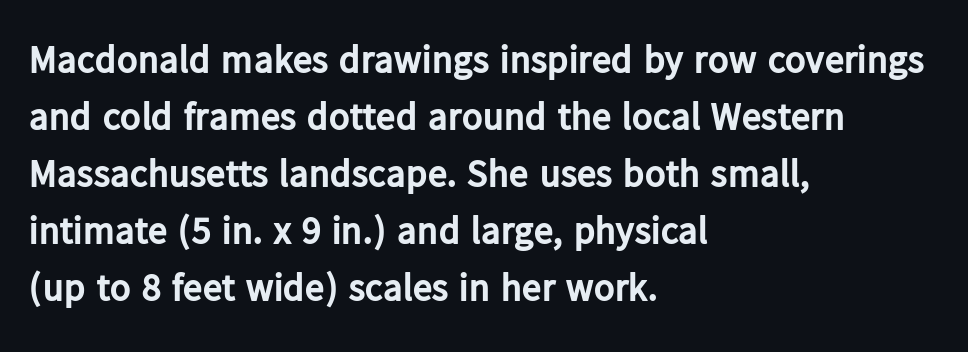
Q: Is the text bold? A: Yes.
Q: Is the text italic (slanted)? A: No, it is upright.
Q: Is the typeface a serif or a sans-serif typeface? A: Sans-serif.
Q: Is the text underlined? A: No.
Q: How is the paragraph aligned? A: Left-aligned.
Q: Is the spacing between letters normal or unusually wide? A: Normal.
Q: Is the spacing between lines tight, normal or loose? A: Normal.
Q: Width (condensed, normal, or wide)? A: Normal.
Q: Stroke contrast? A: Low.
Q: x-height? A: Medium.
Q: Monospaced? A: No.
